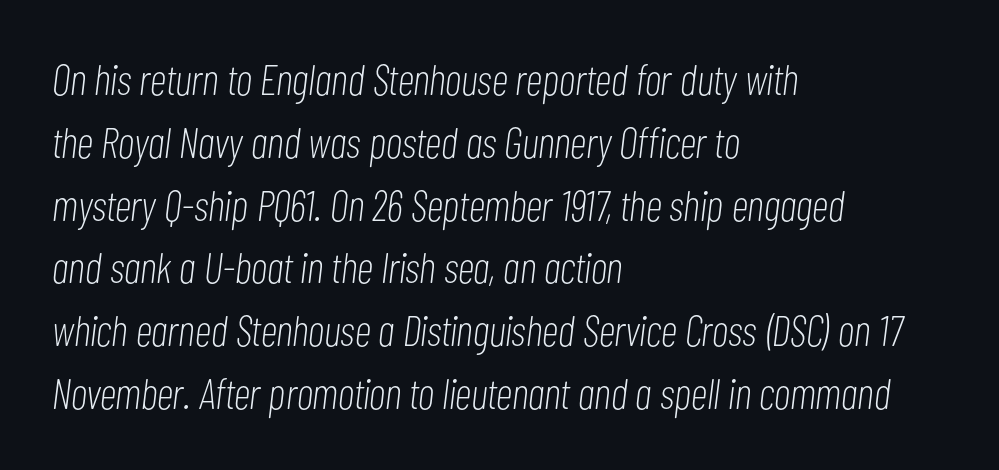
{"italic": "yes", "lean": "right", "slant_degrees": 7, "bold": "no", "weight": "light", "width": "condensed", "stroke_contrast": "low", "x_height": "medium", "monospaced": "no", "underline": "no", "align": "left", "line_spacing": "normal", "line_spacing_ratio": 1.46, "letter_spacing": "normal", "letter_spacing_em": 0.0, "glyph_px": 43}
